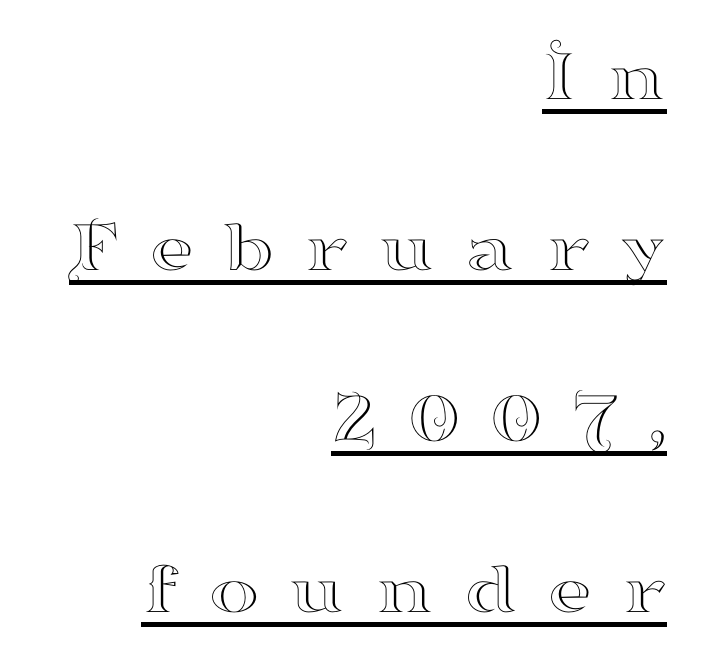
The lines are quadded right. You could fit nearly another row in the gap between these rows. The face used here is proportionally spaced, like ordinary book or web type. Decoration check: the copy is underlined. Here the glyphs are tracked loosely, breaking word shapes into spaced letters. The specimen reads as upright at a glance.
